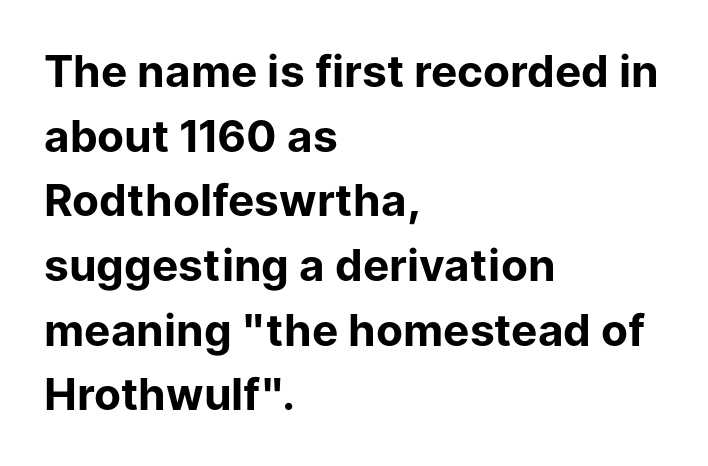
Spacing verdict: proportional, widths tailored to each character. Baseline-to-baseline distance is the conventional proportion of letter height. Is this a sans? Yes — the strokes have no serifs. A clean baseline with only descenders dipping below it. Layout note: lines flush left. The characters look thick and weighty, a clear bold.
